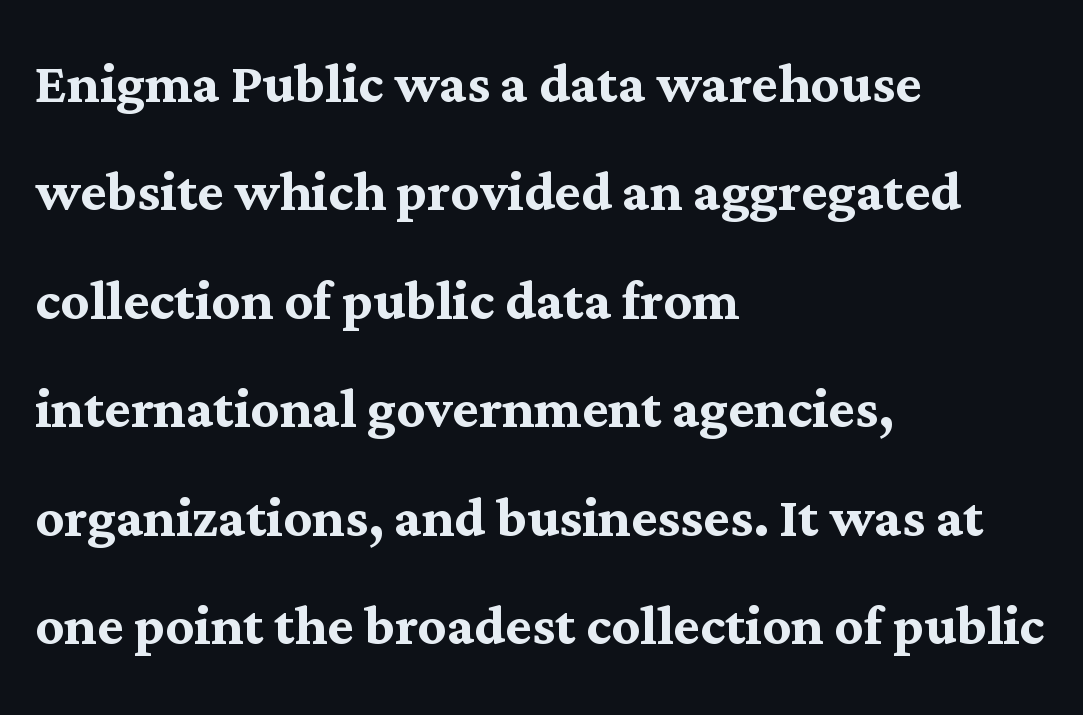
The image shows 70 px semibold serif type, upright; set left-aligned, normal line spacing (1.55x), normal letter spacing, not underlined; medium stroke contrast and a medium x-height.
